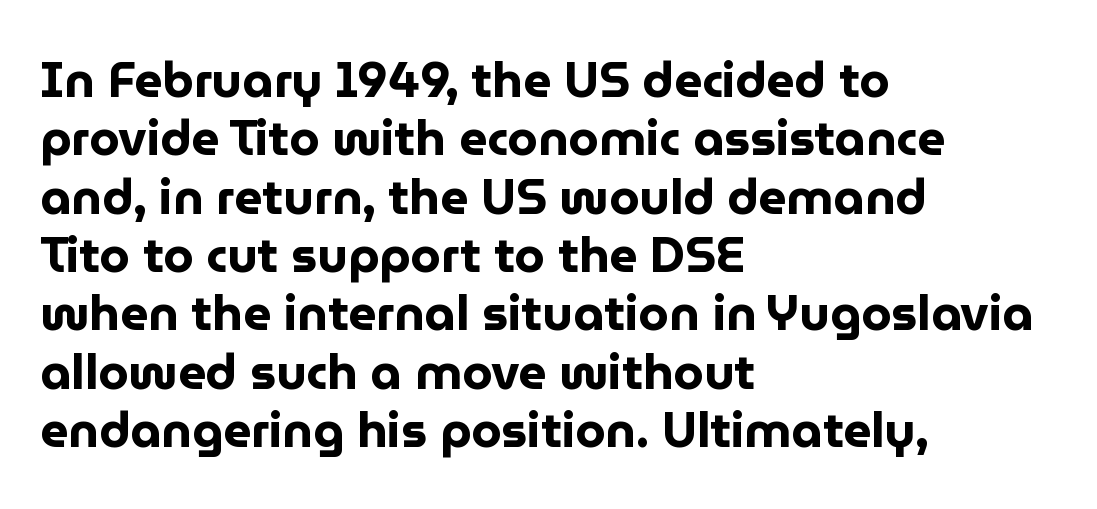
The text block is weighted toward the left margin, trailing off unevenly rightward. Spacing between characters is what you'd get straight out of the box. Caption: bold face, heavy strokes. Letterform terminals end flat and unadorned throughout the passage. Varying glyph widths throughout — classic text-font behaviour. Descenders are the only things crossing below the line.
